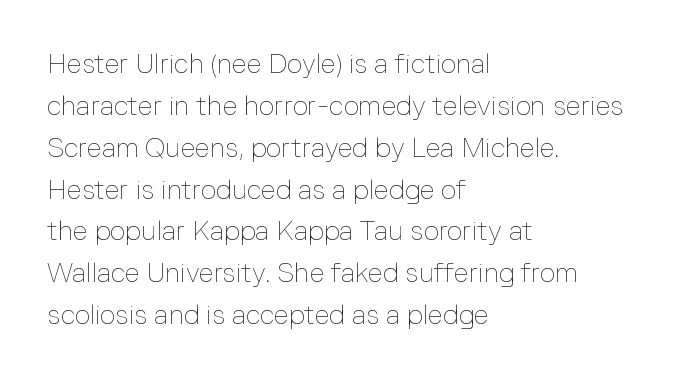
The image shows 27 px text type, upright; set left-aligned, normal line spacing (1.55x), normal letter spacing, not underlined.
